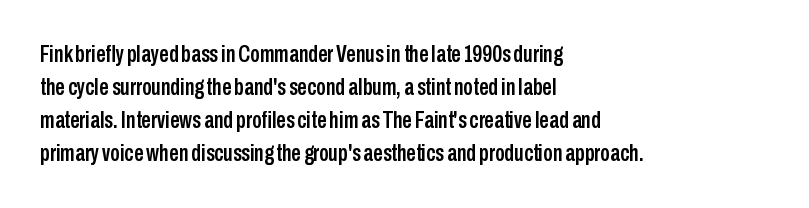
The image shows 24 px text type, upright; set left-aligned, normal line spacing (1.38x), normal letter spacing, not underlined.
